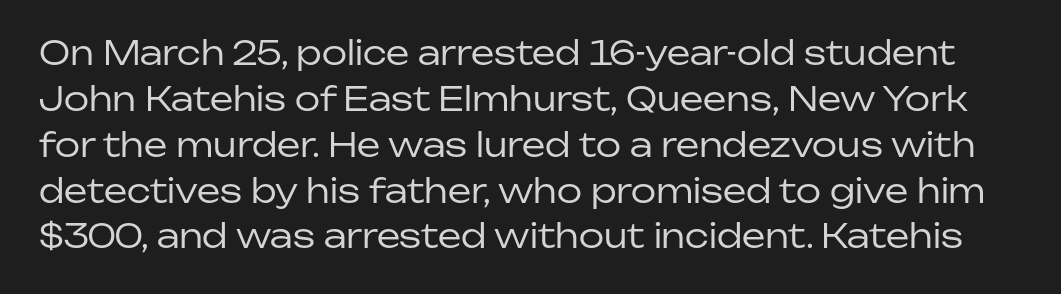
Serif or sans? Sans — the stroke terminals are bare. This is roman type, the default non-slanted kind. The strokes carry an ordinary text weight at most. The face used here is proportionally spaced, like ordinary book or web type. The glyphs are unaccompanied by any horizontal stroke below them. One glance says typical: line gaps are just what's usual.
